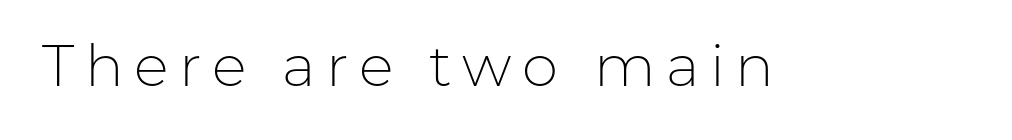
Q: Is the text bold? A: No.
Q: Is the text italic (slanted)? A: No, it is upright.
Q: Is the typeface a serif or a sans-serif typeface? A: Sans-serif.
Q: Is the text underlined? A: No.
Q: Width (condensed, normal, or wide)? A: Normal.
Q: Stroke contrast? A: Low.
Q: x-height? A: Medium.
Q: Monospaced? A: No.
